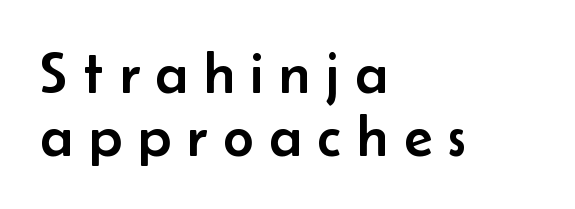
Line spacing here is tight. Beneath every word, the page is bare. The letterforms stand isolated, each surrounded by extra space. The passage shown is typed in a proportional face where columns would drift.
